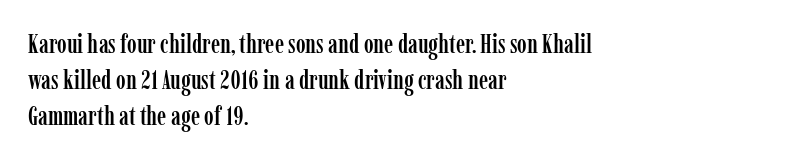
{"italic": "no", "underline": "no", "align": "left", "line_spacing": "normal", "line_spacing_ratio": 1.39, "letter_spacing": "normal", "letter_spacing_em": 0.0, "glyph_px": 26}
